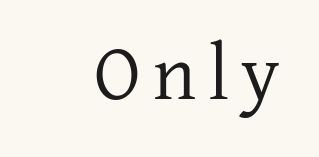
{"serif": "yes", "italic": "no", "bold": "no", "weight": "regular", "width": "normal", "stroke_contrast": "low", "x_height": "medium", "monospaced": "no", "underline": "no", "glyph_px": 78}
